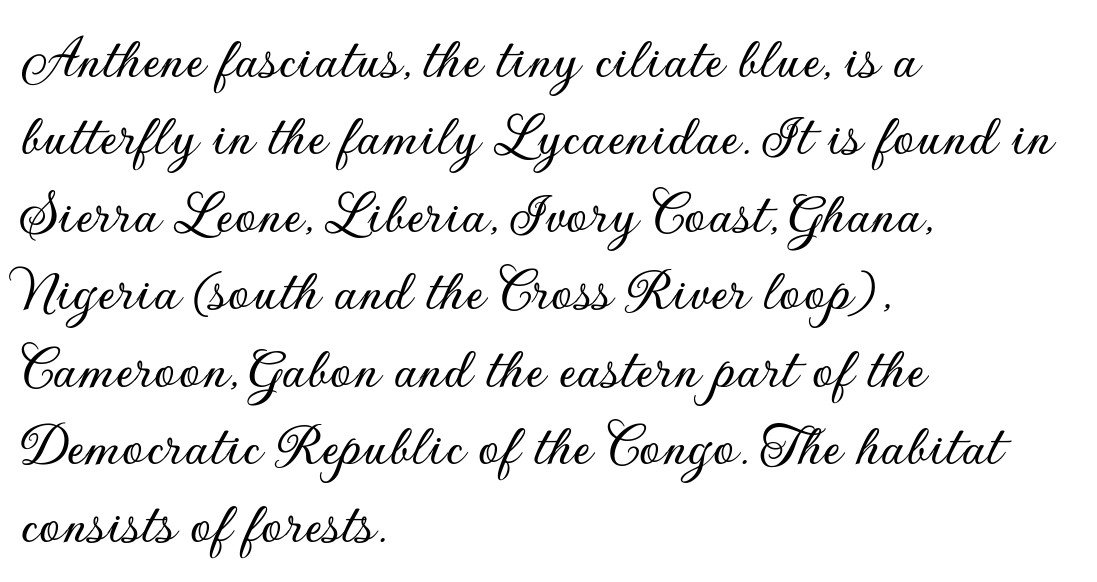
Reading down the column, the eye jumps a familiar distance to each next line. The glyphs are unaccompanied by any horizontal stroke below them. Each word holds together tightly as a unit, with standard inter-letter gaps.
